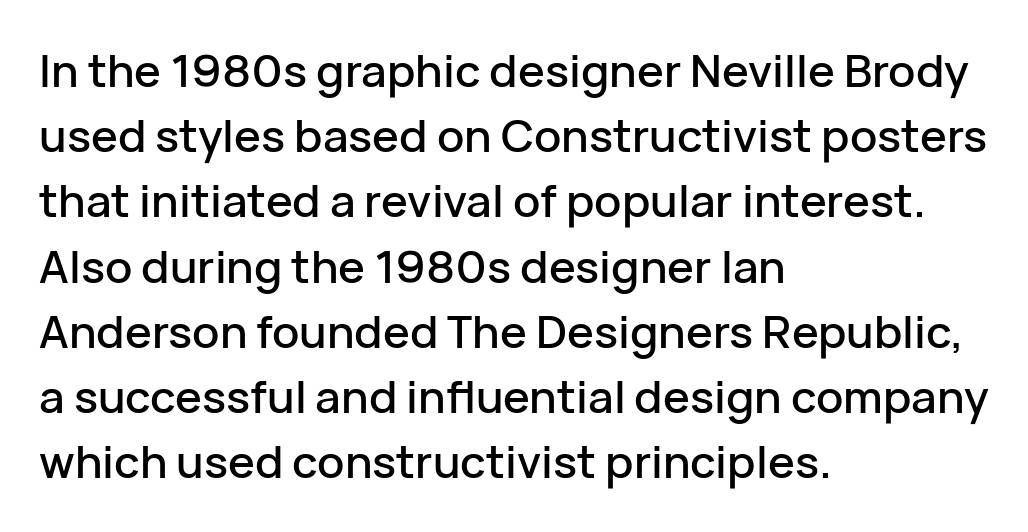
Q: Is the text italic (slanted)? A: No, it is upright.
Q: Is the typeface a serif or a sans-serif typeface? A: Sans-serif.
Q: Is the text underlined? A: No.
Q: How is the paragraph aligned? A: Left-aligned.
Q: Is the spacing between letters normal or unusually wide? A: Normal.
Q: Is the spacing between lines tight, normal or loose? A: Normal.
Q: Width (condensed, normal, or wide)? A: Normal.
Q: Stroke contrast? A: Low.
Q: x-height? A: Medium.
Q: Monospaced? A: No.
